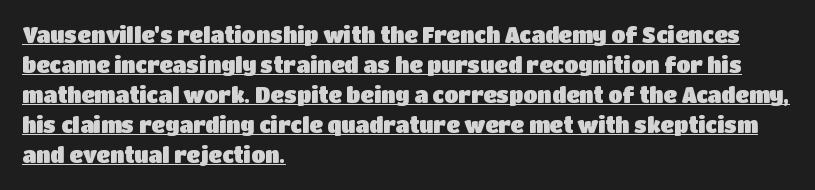
A normal amount of white space separates one row of letters from the next. If you drew a ruler down the left edge, every line would touch it. No extra tracking has been applied to these lines. Students, observe the line beneath the letters — that is underlining. Upright lettering throughout.
